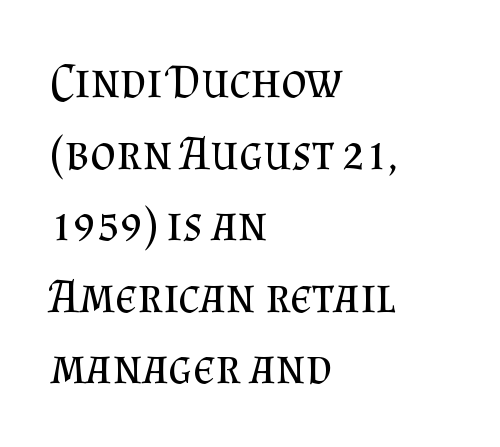
{"serif": "yes", "italic": "no", "bold": "no", "weight": "regular", "width": "normal", "stroke_contrast": "medium", "x_height": "small", "monospaced": "no", "underline": "no", "align": "left", "line_spacing": "normal", "line_spacing_ratio": 1.46, "letter_spacing": "normal", "letter_spacing_em": 0.0, "glyph_px": 49}
